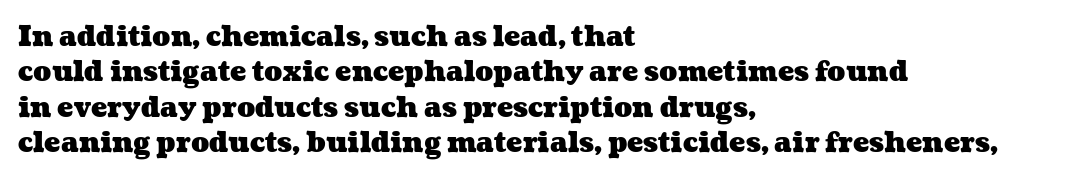
In terms of leading, this rendering sits right in the middle. The gaps between neighbouring characters are ordinary and unremarkable. The baseline area is clear. Chunky letters — that's bold for sure. The setting favours the left margin, as ordinary paragraphs usually do.
